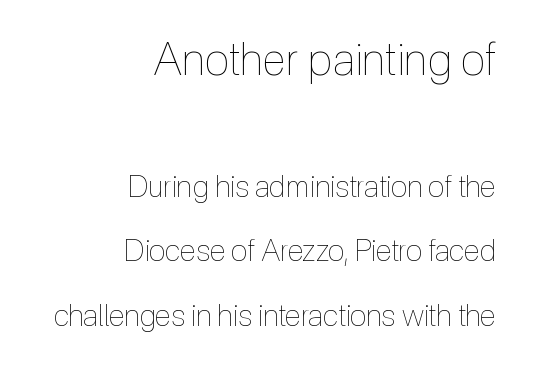
Descender tails drop into unmarked territory. The font's upright variant was chosen for this text. Of the two passages, the one on top uses the larger point size. Is this a fixed-width face? No — the glyphs have proportional, varying widths.
